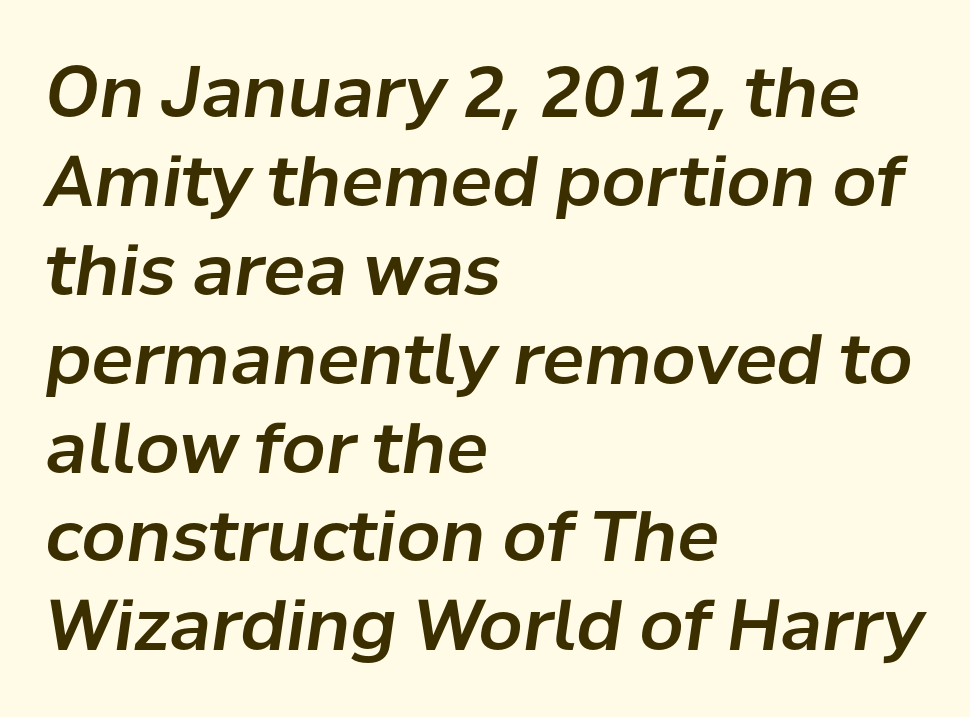
{"italic": "yes", "lean": "right", "slant_degrees": 8, "width": "normal", "stroke_contrast": "low", "x_height": "medium", "monospaced": "no", "underline": "no", "align": "left", "line_spacing": "normal", "line_spacing_ratio": 1.27, "letter_spacing": "normal", "letter_spacing_em": 0.0, "glyph_px": 70}
